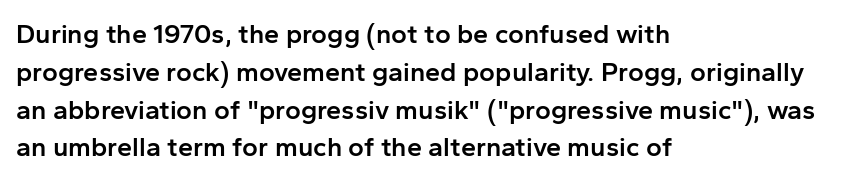
The image shows 27 px text type, upright; set left-aligned, normal line spacing (1.4x), normal letter spacing, not underlined.
